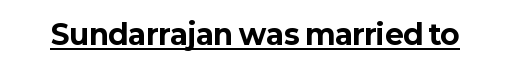
The image shows 28 px bold sans-serif type, upright; set normal letter spacing, underlined; low stroke contrast and a medium x-height.
